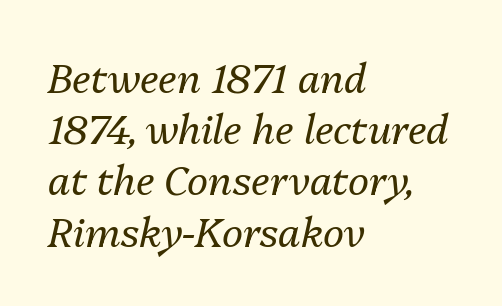
The image shows 40 px regular-weight type, italic (leaning right); set left-aligned, normal line spacing (1.28x), normal letter spacing, not underlined; medium stroke contrast and a medium x-height.
